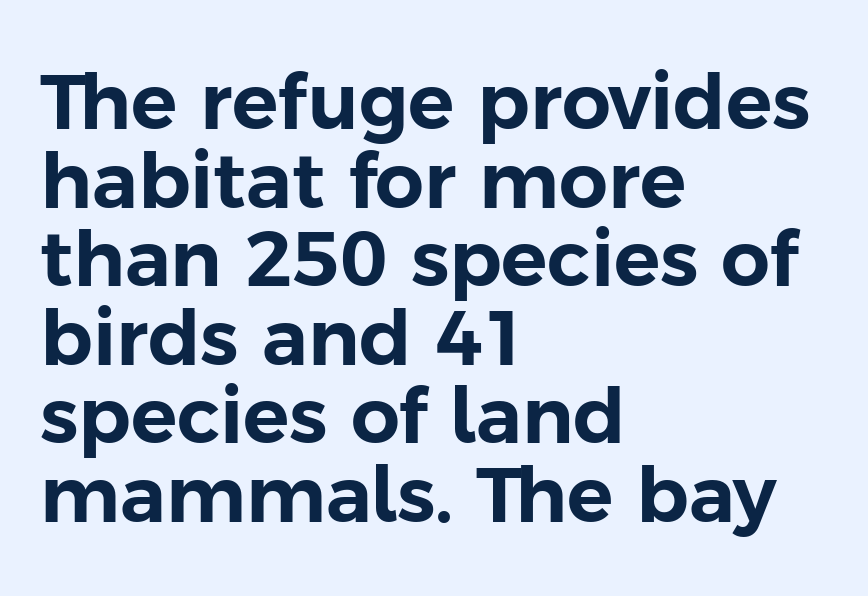
Q: Is the text italic (slanted)? A: No, it is upright.
Q: Is the typeface a serif or a sans-serif typeface? A: Sans-serif.
Q: Is the text underlined? A: No.
Q: How is the paragraph aligned? A: Left-aligned.
Q: Is the spacing between letters normal or unusually wide? A: Normal.
Q: Is the spacing between lines tight, normal or loose? A: Tight.
Q: Width (condensed, normal, or wide)? A: Normal.
Q: Stroke contrast? A: Low.
Q: x-height? A: Medium.
Q: Monospaced? A: No.
